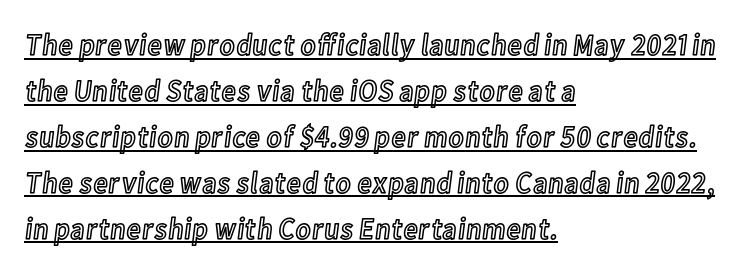
The image shows 31 px condensed type; set left-aligned, normal line spacing (1.48x), normal letter spacing, underlined; a medium x-height.
